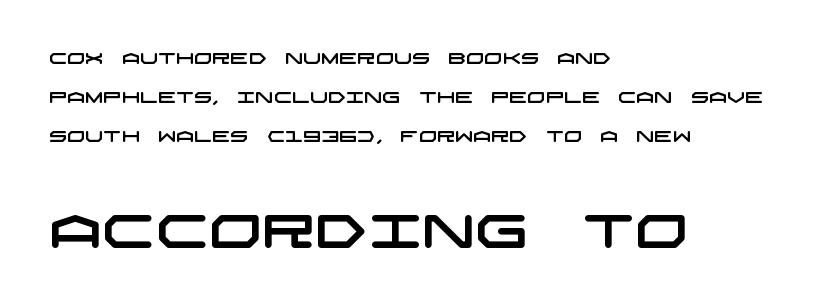
The image shows 47 px wide sans-serif type; set left-aligned, loose line spacing (2.45x), normal letter spacing, not underlined; the second (bottom) block is 2.94x larger; low stroke contrast and a large x-height.
